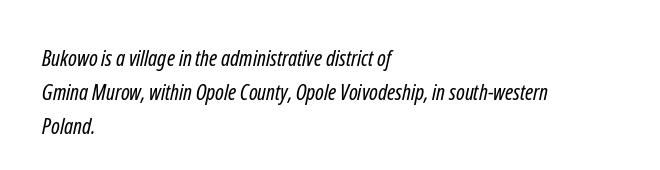
Q: Is the text bold? A: No.
Q: Is the text underlined? A: No.
Q: How is the paragraph aligned? A: Left-aligned.
Q: Is the spacing between letters normal or unusually wide? A: Normal.
Q: Is the spacing between lines tight, normal or loose? A: Normal.
